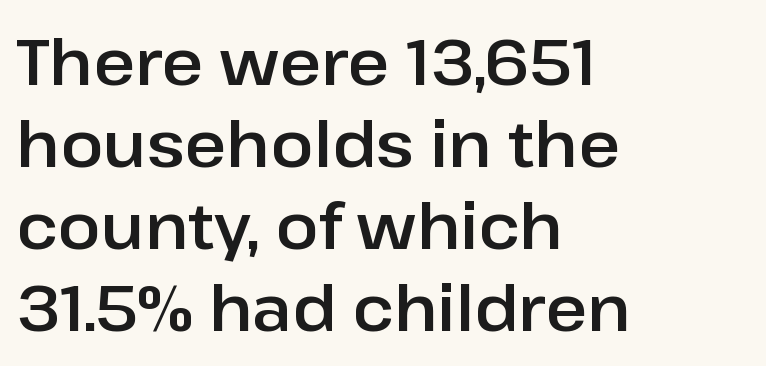
Tracking here is standard; glyphs follow each other at the usual distance. Whoever set this chose a conventional vertical rhythm. Is this a fixed-width face? No — the glyphs have proportional, varying widths. Descender tails drop into unmarked territory. This is roman type, the default non-slanted kind. These lines stack with their left ends in a neat column.
